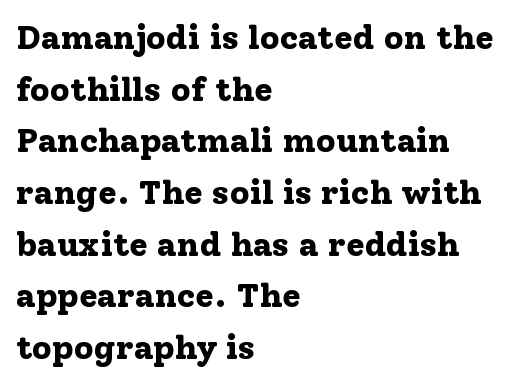
Q: Is the text bold? A: Yes.
Q: Is the text italic (slanted)? A: No, it is upright.
Q: Is the typeface a serif or a sans-serif typeface? A: Serif.
Q: Is the text underlined? A: No.
Q: How is the paragraph aligned? A: Left-aligned.
Q: Is the spacing between letters normal or unusually wide? A: Normal.
Q: Is the spacing between lines tight, normal or loose? A: Normal.
Q: Width (condensed, normal, or wide)? A: Normal.
Q: Stroke contrast? A: Low.
Q: x-height? A: Medium.
Q: Monospaced? A: No.
